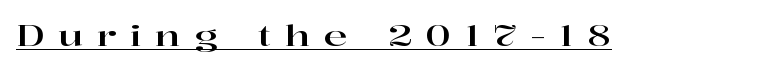
{"serif": "yes", "italic": "no", "width": "wide", "stroke_contrast": "high", "x_height": "medium", "monospaced": "no", "underline": "yes", "letter_spacing": "wide", "letter_spacing_em": 0.49, "glyph_px": 28}
